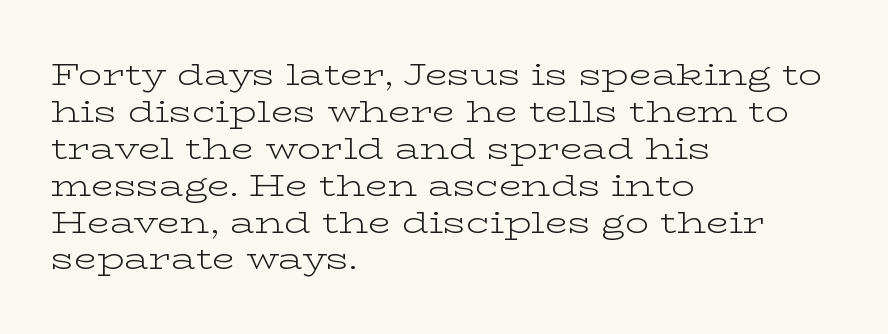
The image shows 30 px light, wide serif type, upright; set left-aligned, line spacing 1.23x, normal letter spacing, not underlined; low stroke contrast and a medium x-height.
